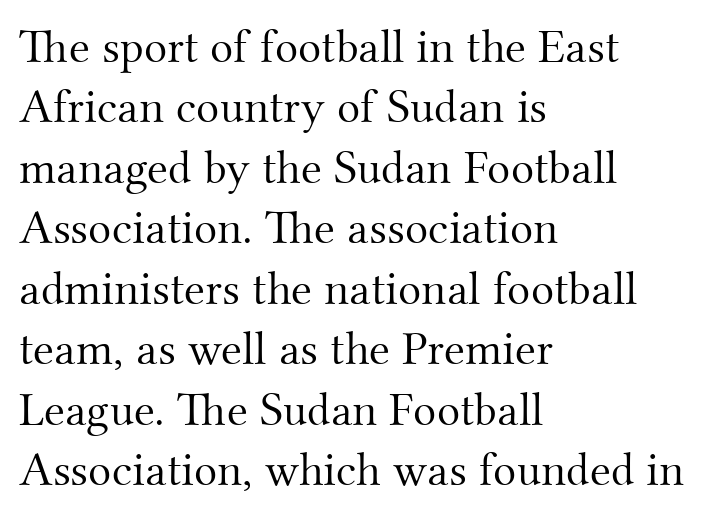
{"serif": "yes", "italic": "no", "bold": "no", "weight": "light", "width": "normal", "stroke_contrast": "medium", "x_height": "small", "monospaced": "no", "underline": "no", "align": "left", "line_spacing": "normal", "line_spacing_ratio": 1.26, "letter_spacing": "normal", "letter_spacing_em": 0.0, "glyph_px": 48}
